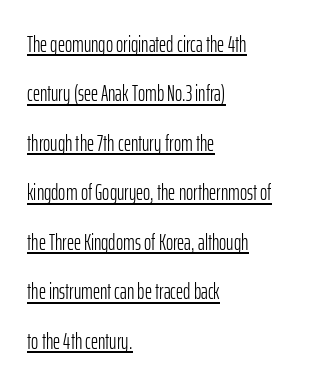
Q: Is the text bold? A: No.
Q: Is the text italic (slanted)? A: No, it is upright.
Q: Is the text underlined? A: Yes.
Q: How is the paragraph aligned? A: Left-aligned.
Q: Is the spacing between letters normal or unusually wide? A: Normal.
Q: Is the spacing between lines tight, normal or loose? A: Loose.
